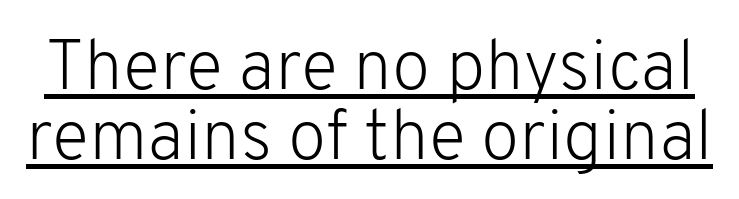
Q: Is the text bold? A: No.
Q: Is the text italic (slanted)? A: No, it is upright.
Q: Is the typeface a serif or a sans-serif typeface? A: Sans-serif.
Q: Is the text underlined? A: Yes.
Q: Is the spacing between letters normal or unusually wide? A: Normal.
Q: Is the spacing between lines tight, normal or loose? A: Tight.
Q: Width (condensed, normal, or wide)? A: Normal.
Q: Stroke contrast? A: Low.
Q: x-height? A: Medium.
Q: Monospaced? A: No.
